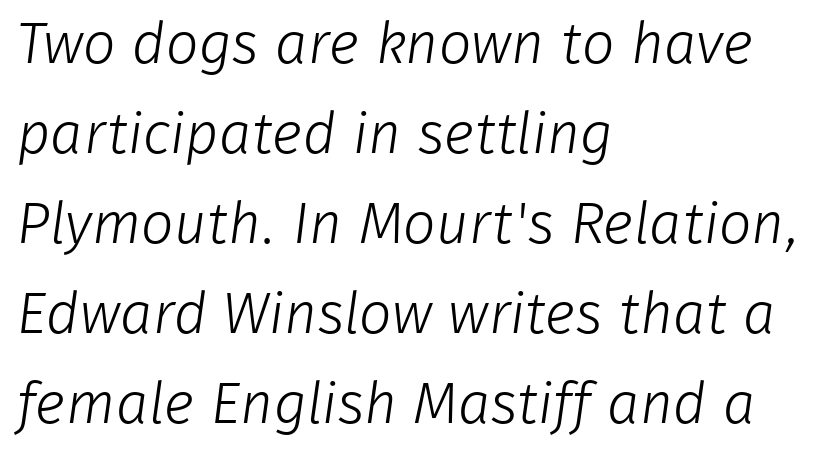
The image shows 58 px light sans-serif type; set left-aligned, normal line spacing (1.55x), normal letter spacing, not underlined; low stroke contrast and a medium x-height.
